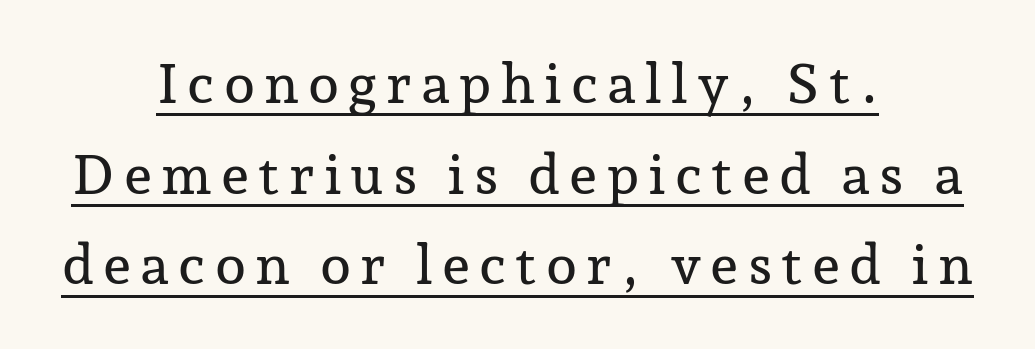
{"serif": "yes", "italic": "no", "width": "normal", "stroke_contrast": "low", "x_height": "medium", "monospaced": "no", "underline": "yes", "align": "center", "line_spacing": "normal", "line_spacing_ratio": 1.62, "glyph_px": 56}
